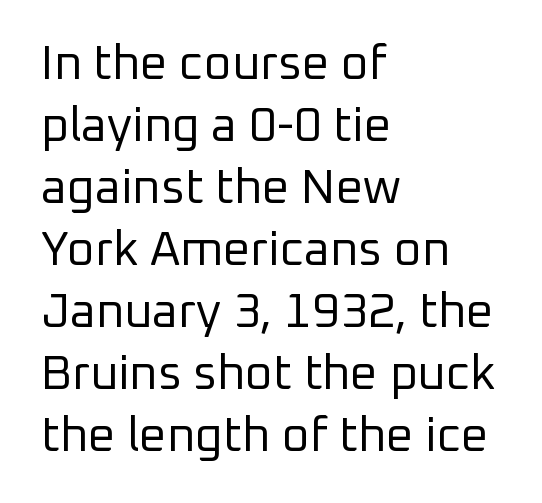
The image shows 48 px regular-weight sans-serif type, upright; set left-aligned, normal line spacing (1.29x), normal letter spacing, not underlined; low stroke contrast and a medium x-height.
